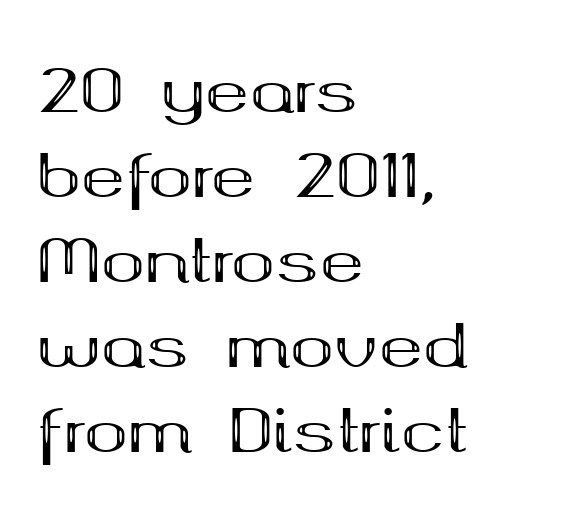
Q: Is the text bold? A: Yes.
Q: Is the text italic (slanted)? A: No, it is upright.
Q: Is the typeface a serif or a sans-serif typeface? A: Serif.
Q: Is the text underlined? A: No.
Q: How is the paragraph aligned? A: Left-aligned.
Q: Is the spacing between letters normal or unusually wide? A: Normal.
Q: Is the spacing between lines tight, normal or loose? A: Normal.
Q: Width (condensed, normal, or wide)? A: Wide.
Q: Stroke contrast? A: Medium.
Q: x-height? A: Medium.
Q: Monospaced? A: No.
